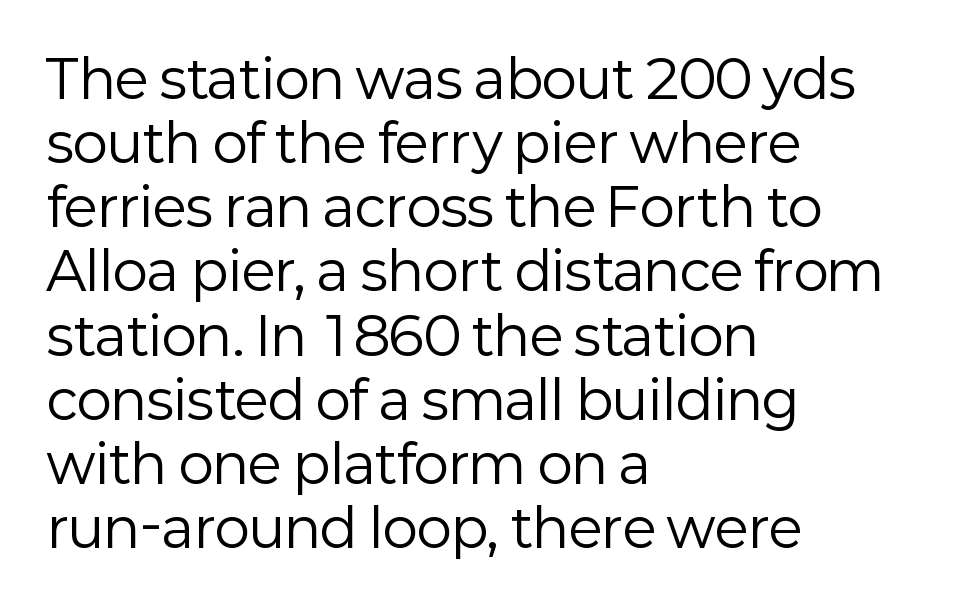
The image shows 53 px regular-weight sans-serif type, upright; set left-aligned, line spacing 1.21x, normal letter spacing, not underlined; low stroke contrast and a medium x-height.
